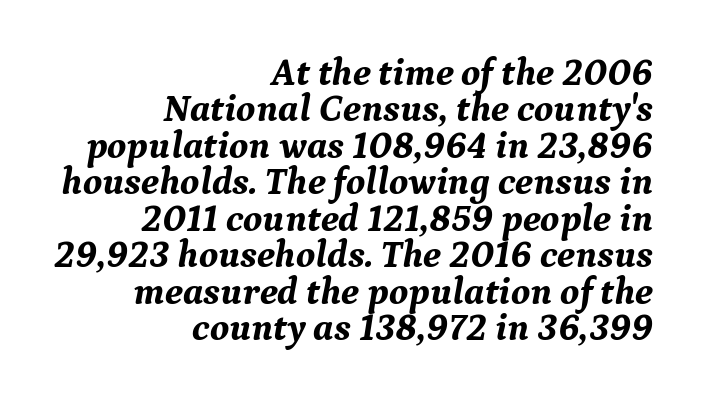
An italicized treatment has been applied to the whole sample. What's the leading like? Squeezed, with rows nearly overlapping. The rendering uses natural spacing where letterforms have individual widths. Words appear dense and cohesive because spacing is normal. The glyphs in this specimen are seriffed.
